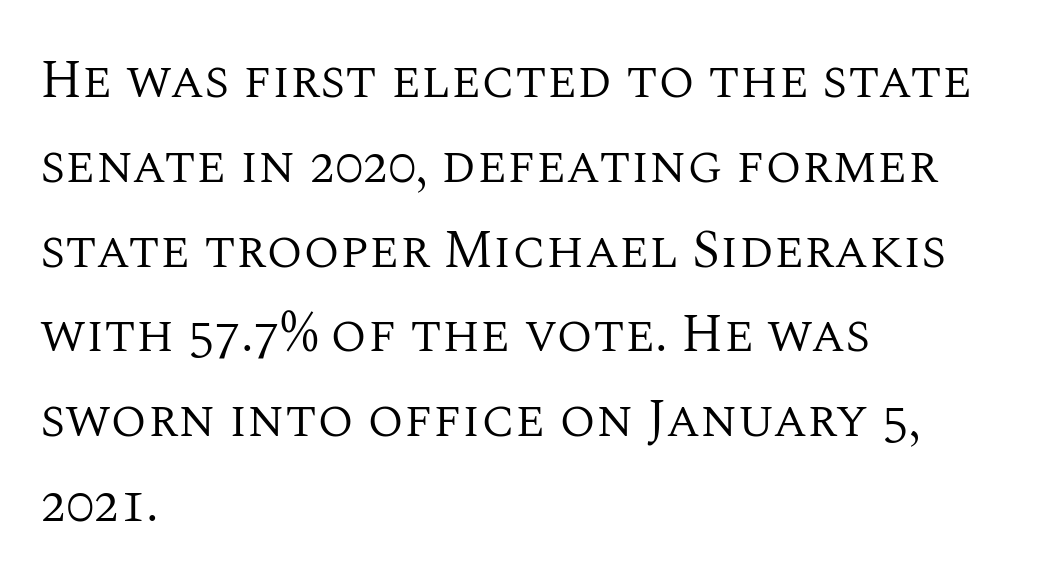
The image shows 53 px regular-weight serif type, upright; set left-aligned, normal line spacing (1.6x), normal letter spacing, not underlined; medium stroke contrast and a large x-height.
